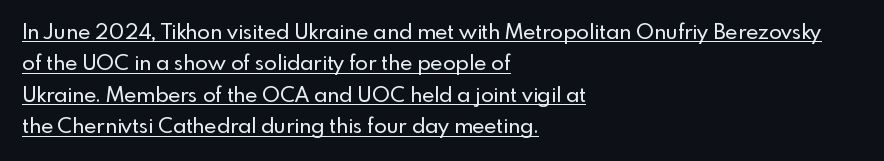
The image shows 21 px text type, upright; set left-aligned, normal line spacing (1.5x), normal letter spacing, underlined.
